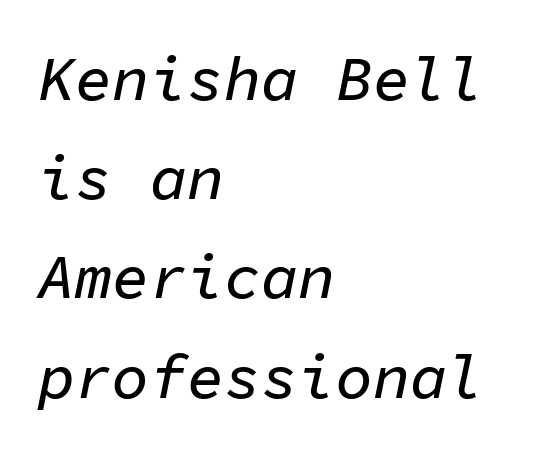
Each letter, wide or thin by design, is forced into the same width here. A typesetter would call this leading conventional body-copy spacing. Is the block centered? No — it sits flush against the left margin. When letters slant like this, we call the style italic. Tracking value appears to be zero — textbook default spacing.
